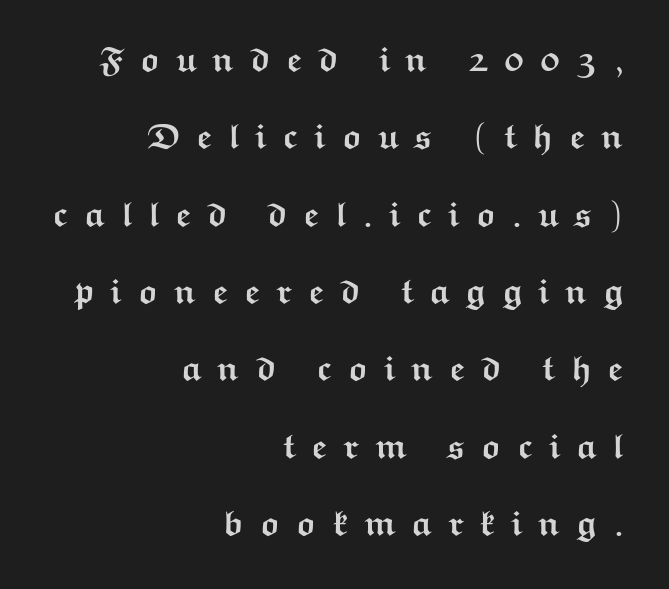
The image shows 35 px semibold, wide sans-serif type, upright; set right-aligned, loose line spacing (2.21x), unusually wide letter spacing (+0.44 em), not underlined; medium stroke contrast and a medium x-height.
